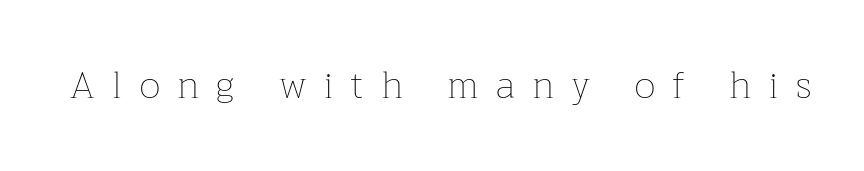
{"italic": "no", "bold": "no", "weight": "thin", "width": "normal", "stroke_contrast": "low", "x_height": "medium", "monospaced": "no", "underline": "no", "letter_spacing": "wide", "letter_spacing_em": 0.47, "glyph_px": 37}
